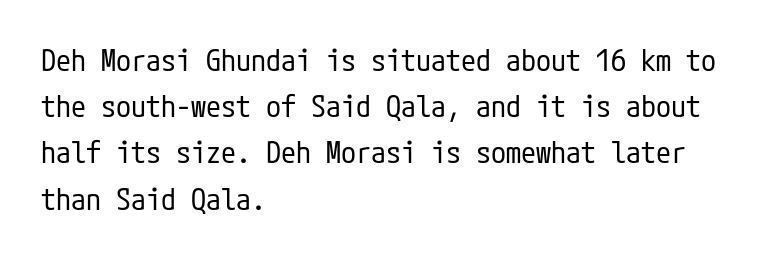
The image shows 30 px regular-weight, condensed sans-serif type, upright; set left-aligned, normal line spacing (1.54x), normal letter spacing, not underlined; low stroke contrast and a medium x-height.
